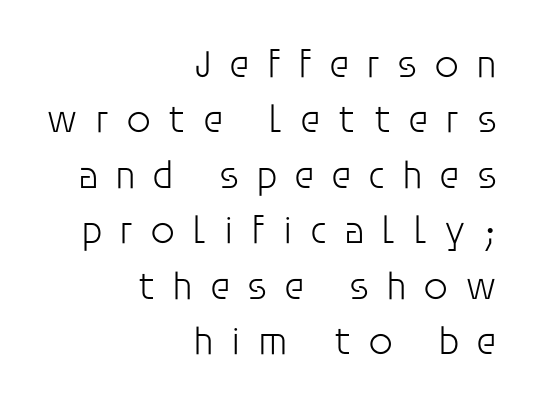
The image shows 39 px light sans-serif type, upright; set right-aligned, normal line spacing (1.42x), unusually wide letter spacing (+0.42 em), not underlined; low stroke contrast and a large x-height.
